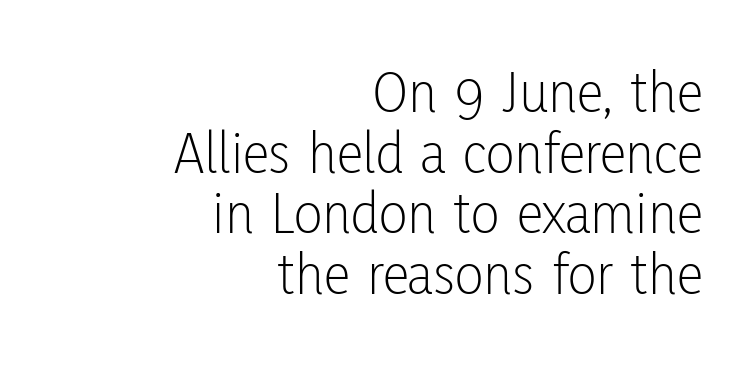
{"serif": "no", "italic": "no", "bold": "no", "weight": "light", "width": "condensed", "stroke_contrast": "low", "x_height": "medium", "monospaced": "no", "underline": "no", "align": "right", "line_spacing": "tight", "line_spacing_ratio": 1.01, "letter_spacing": "normal", "letter_spacing_em": 0.0, "glyph_px": 60}
